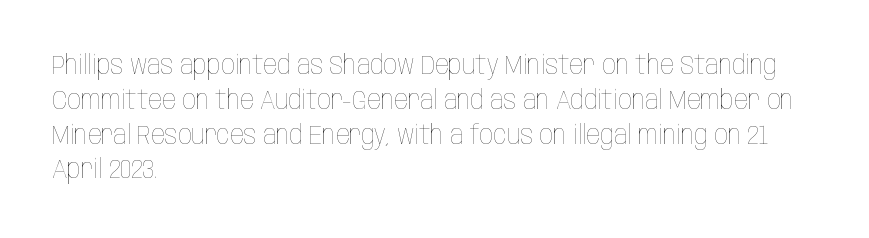
{"italic": "no", "bold": "no", "underline": "no", "align": "left", "line_spacing": "normal", "line_spacing_ratio": 1.29, "letter_spacing": "normal", "letter_spacing_em": 0.0, "glyph_px": 27}
